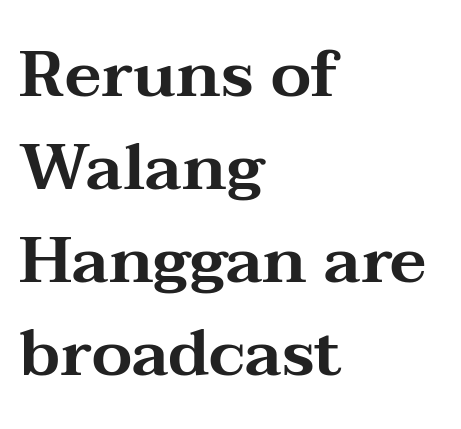
Q: Is the text italic (slanted)? A: No, it is upright.
Q: Is the typeface a serif or a sans-serif typeface? A: Serif.
Q: Is the text underlined? A: No.
Q: How is the paragraph aligned? A: Left-aligned.
Q: Is the spacing between letters normal or unusually wide? A: Normal.
Q: Is the spacing between lines tight, normal or loose? A: Normal.
Q: Width (condensed, normal, or wide)? A: Wide.
Q: Stroke contrast? A: Medium.
Q: x-height? A: Medium.
Q: Monospaced? A: No.
